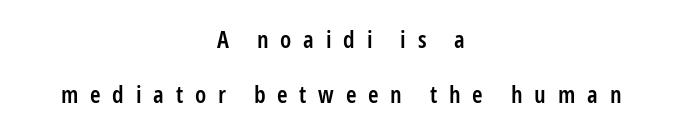
{"italic": "no", "bold": "semi", "underline": "no", "align": "center", "line_spacing": "loose", "line_spacing_ratio": 2.31, "letter_spacing": "wide", "letter_spacing_em": 0.49, "glyph_px": 24}
